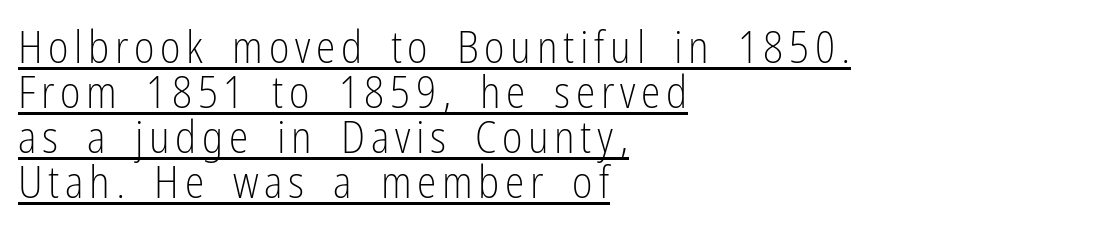
Q: Is the text bold? A: No.
Q: Is the text italic (slanted)? A: No, it is upright.
Q: Is the typeface a serif or a sans-serif typeface? A: Sans-serif.
Q: Is the text underlined? A: Yes.
Q: How is the paragraph aligned? A: Left-aligned.
Q: Is the spacing between lines tight, normal or loose? A: Tight.
Q: Width (condensed, normal, or wide)? A: Condensed.
Q: Stroke contrast? A: Low.
Q: x-height? A: Medium.
Q: Monospaced? A: No.
